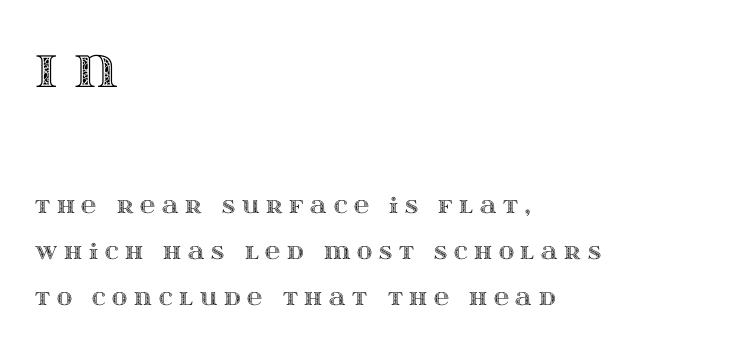
Students, observe: this is what heavily led, spacious text looks like. How are the letters spaced? Widely, with obvious added tracking. Size contrast runs from large at the top to small at the bottom. Italic? Not at all — the glyphs are vertical.
